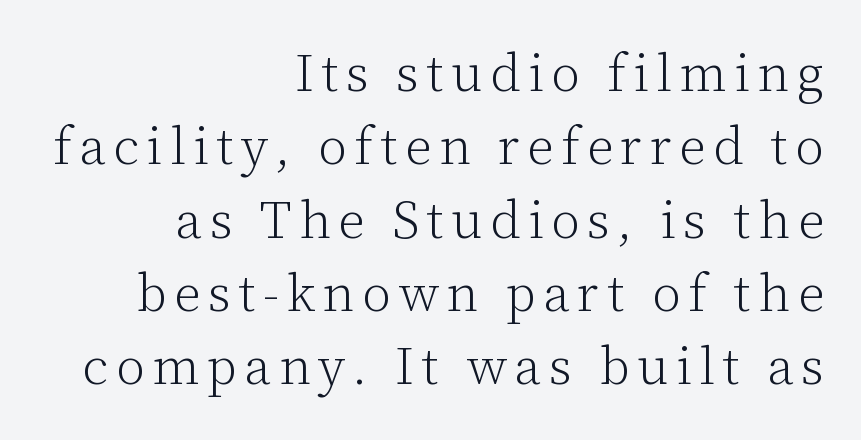
Q: Is the text bold? A: No.
Q: Is the text italic (slanted)? A: No, it is upright.
Q: Is the typeface a serif or a sans-serif typeface? A: Serif.
Q: Is the text underlined? A: No.
Q: How is the paragraph aligned? A: Right-aligned.
Q: Is the spacing between lines tight, normal or loose? A: Normal.
Q: Width (condensed, normal, or wide)? A: Normal.
Q: Stroke contrast? A: Low.
Q: x-height? A: Medium.
Q: Monospaced? A: No.
